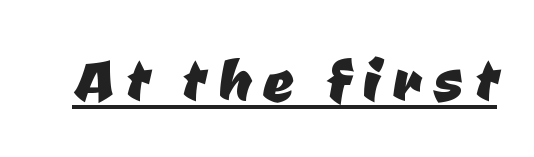
{"serif": "no", "width": "normal", "stroke_contrast": "low", "x_height": "medium", "monospaced": "no", "underline": "yes", "glyph_px": 76}
